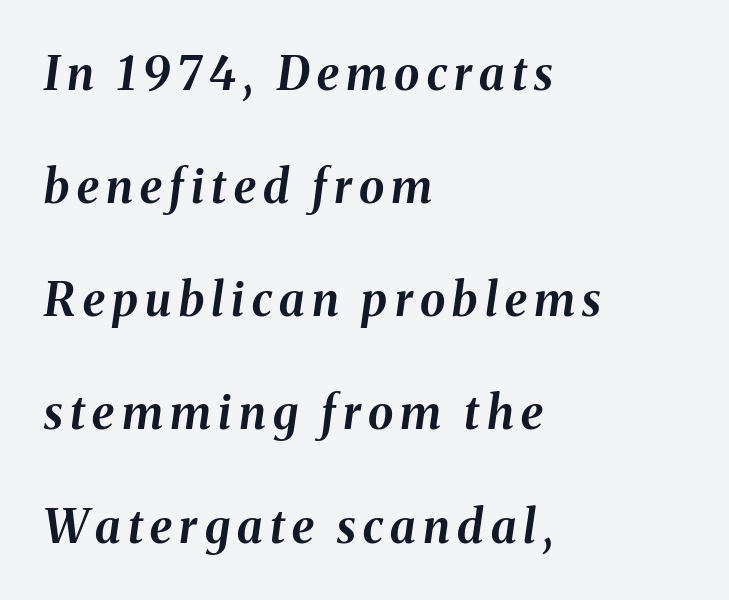
The image shows 46 px bold type, italic (leaning right); set left-aligned, loose line spacing (2.46x), not underlined; medium stroke contrast and a medium x-height.
